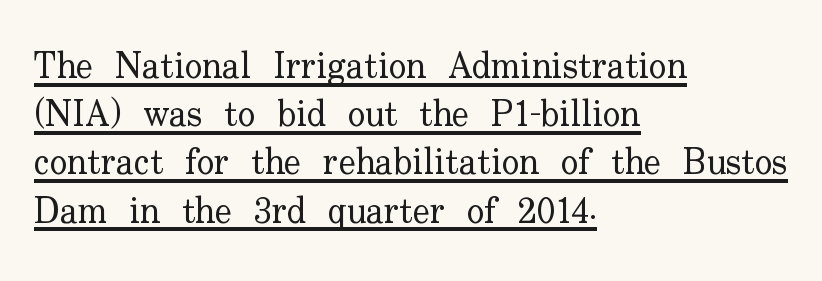
Note: serifs present on the glyphs. Descenders here cross a horizontal rule under the line. No letter is thick-stroked: the sample isn't bold. The lettering holds an erect, upright posture throughout.
